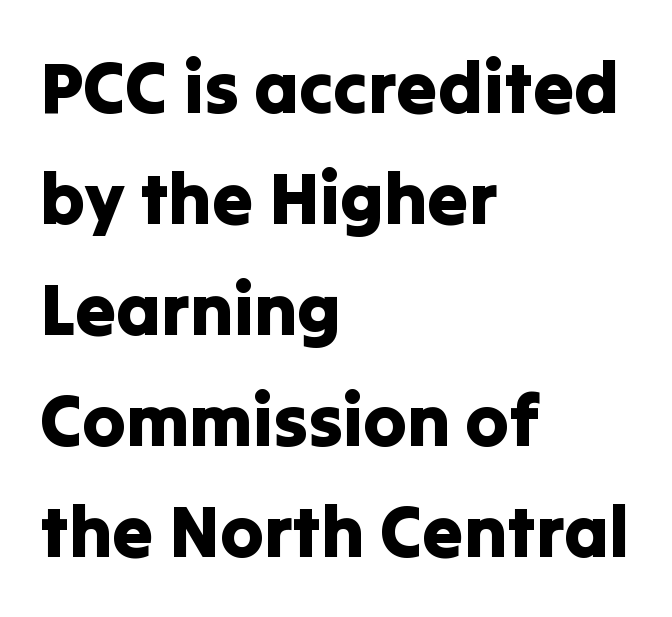
{"serif": "no", "italic": "no", "width": "normal", "stroke_contrast": "low", "x_height": "medium", "monospaced": "no", "underline": "no", "align": "left", "line_spacing": "normal", "line_spacing_ratio": 1.52, "letter_spacing": "normal", "letter_spacing_em": 0.0, "glyph_px": 73}
